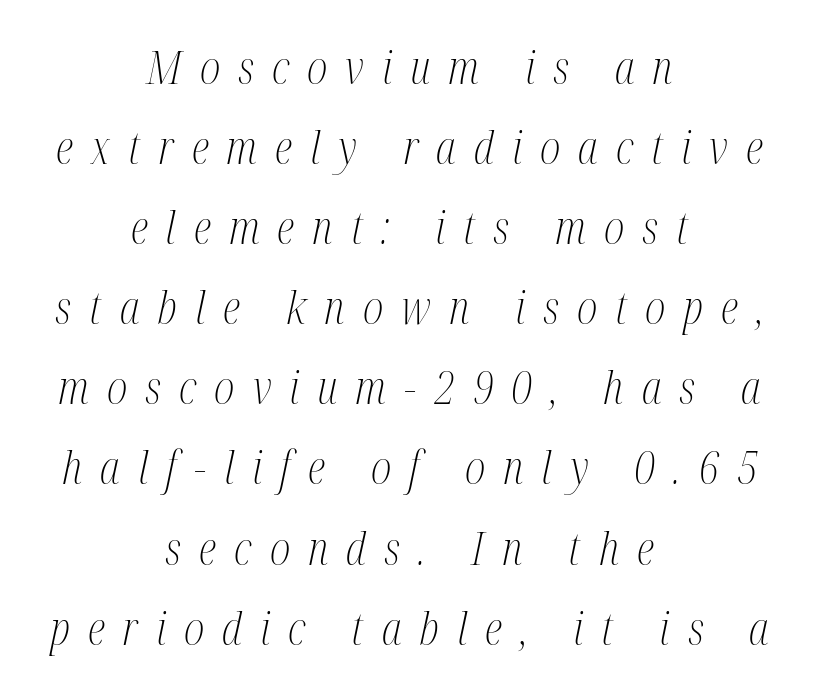
{"serif": "yes", "italic": "yes", "lean": "right", "slant_degrees": 12, "bold": "no", "weight": "light", "width": "condensed", "stroke_contrast": "medium", "x_height": "medium", "monospaced": "no", "underline": "no", "align": "center", "line_spacing_ratio": 1.78, "letter_spacing": "wide", "letter_spacing_em": 0.4, "glyph_px": 45}
